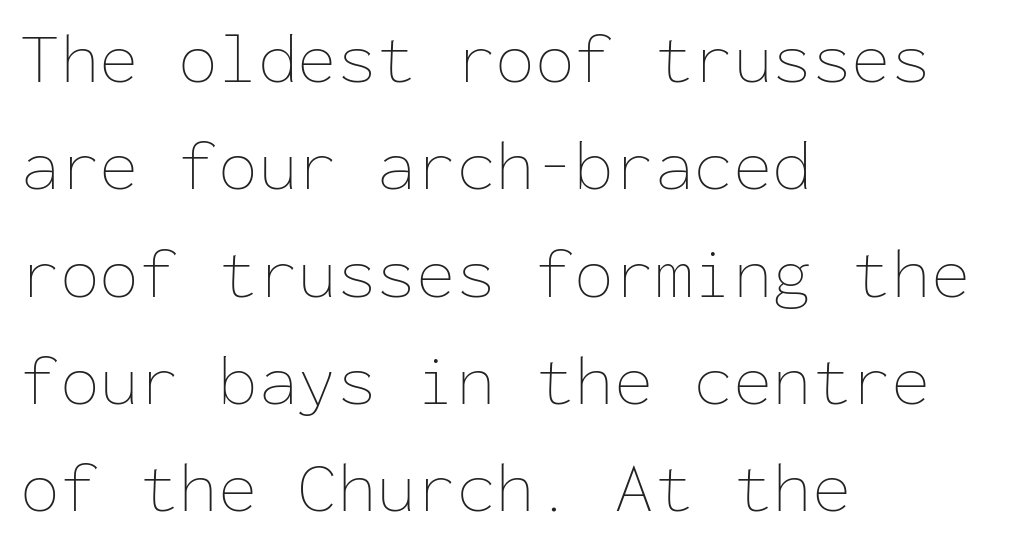
The image shows 72 px thin type, upright, monospaced; set left-aligned, normal line spacing (1.49x), normal letter spacing, not underlined; low stroke contrast and a medium x-height.
